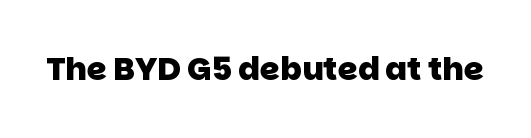
{"serif": "no", "bold": "yes", "weight": "heavy", "width": "normal", "stroke_contrast": "low", "x_height": "large", "monospaced": "no", "underline": "no", "letter_spacing": "normal", "letter_spacing_em": 0.0, "glyph_px": 32}
